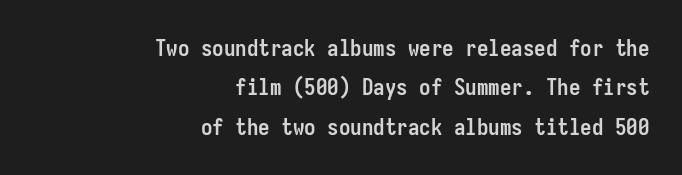
The image shows 23 px bold type, upright; set right-aligned, line spacing 1.71x, normal letter spacing, not underlined.
